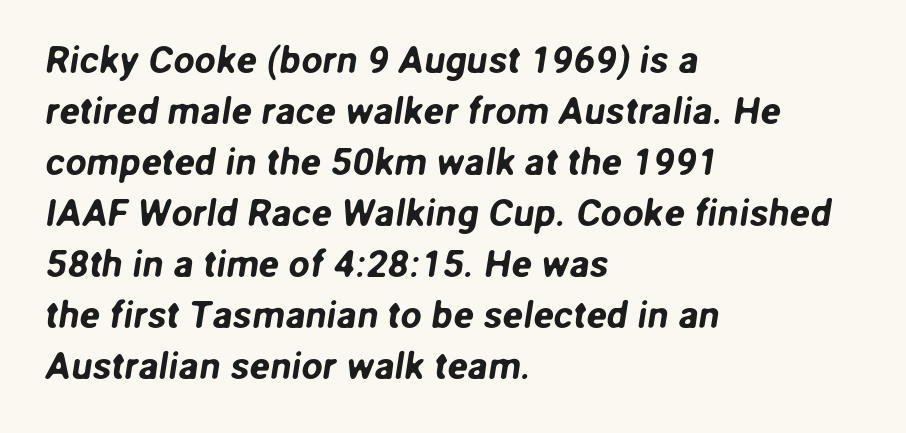
The image shows 38 px sans-serif type; set left-aligned, normal line spacing (1.34x), normal letter spacing, not underlined; low stroke contrast and a medium x-height.
